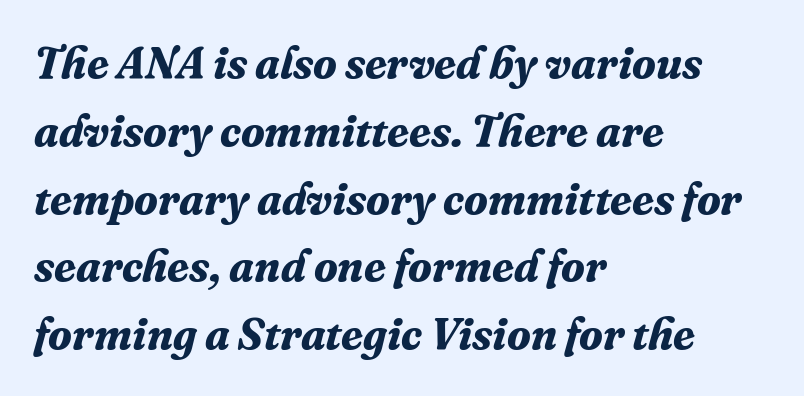
The image shows 44 px bold serif type, italic (leaning right); set left-aligned, normal line spacing (1.54x), normal letter spacing, not underlined; medium stroke contrast and a medium x-height.
